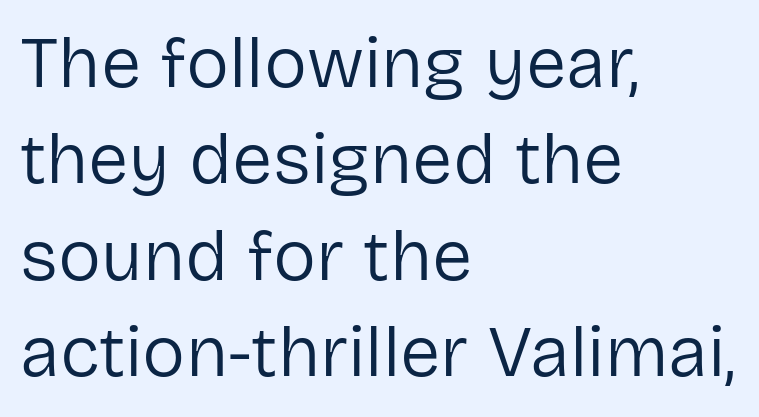
The leading is moderate, giving the passage an even texture. Here the glyphs are tracked normally, forming tight word shapes. A typesetter would mark this as roman, not italic. The strip under each line holds only bare page. This sample has the flowing, uneven cadence of proportional lettering. Each stroke keeps to a modest, everyday thickness or less.
